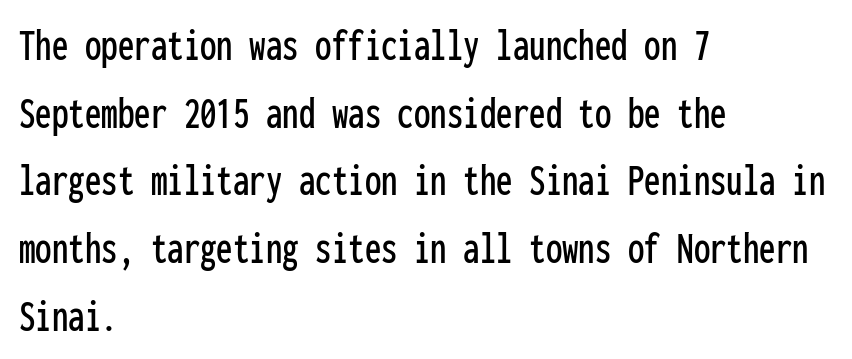
The image shows 47 px condensed sans-serif type, upright, monospaced; set left-aligned, normal line spacing (1.44x), normal letter spacing, not underlined; low stroke contrast and a medium x-height.
